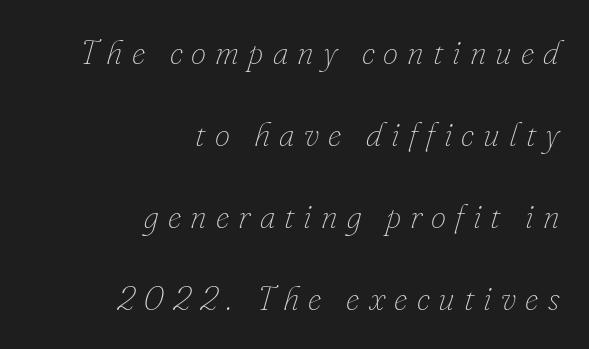
{"italic": "yes", "lean": "right", "slant_degrees": 16, "bold": "no", "weight": "thin", "width": "normal", "stroke_contrast": "low", "x_height": "small", "monospaced": "no", "underline": "no", "align": "right", "line_spacing": "loose", "line_spacing_ratio": 2.41, "letter_spacing": "wide", "letter_spacing_em": 0.27, "glyph_px": 34}
